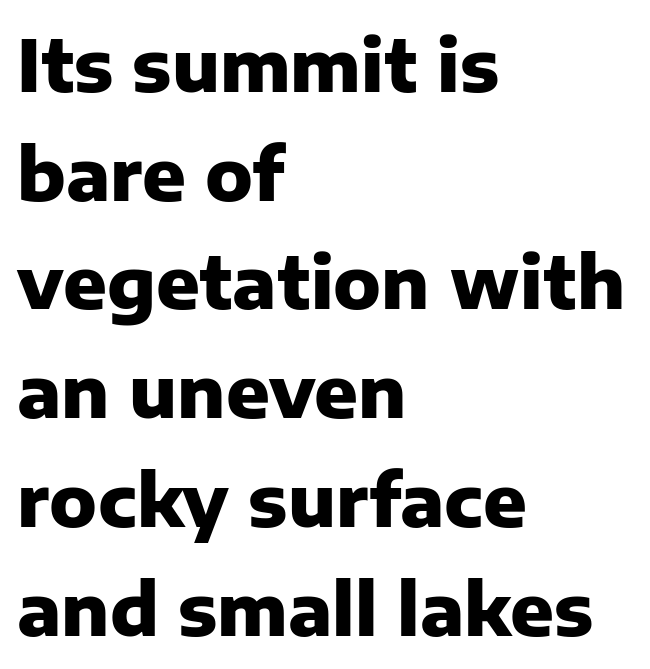
The image shows 72 px heavy sans-serif type, upright; set left-aligned, normal line spacing (1.51x), normal letter spacing, not underlined; low stroke contrast and a medium x-height.
